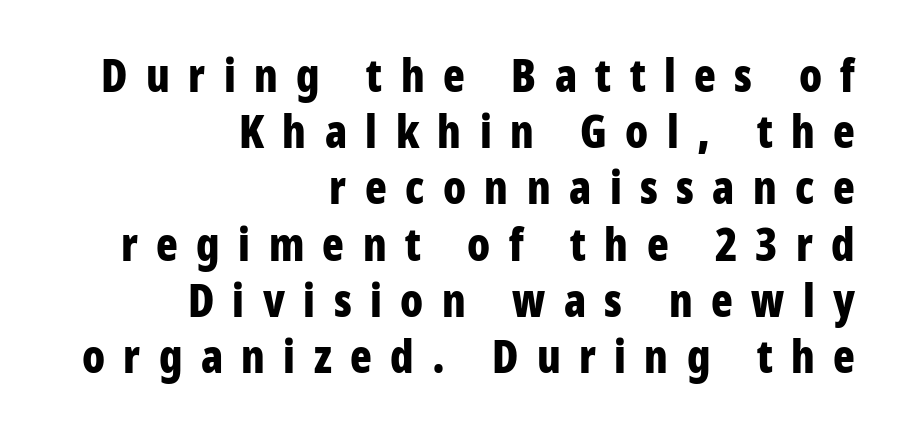
The letters stand upright; this is a roman face. Tracking here is generous; glyphs stand well apart from one another. The type family on display is of the sans-serif kind. The passage shown is emphatically bold.
